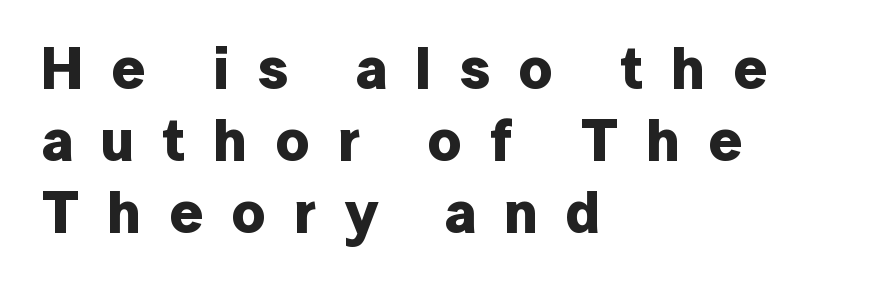
Honestly, the letter spacing is so wide it's the main thing you notice. Think of a printed novel: that variable character pitch is what you see here. These words are printed bold, with thick strokes throughout. Caption: multi-line text, flush left, ragged right. The typography opts for an upright posture over an oblique one.
